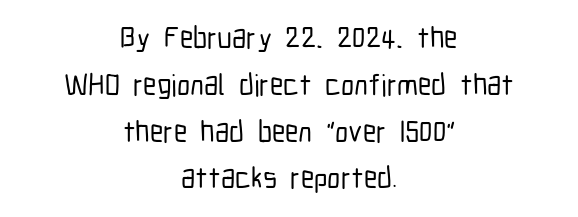
Q: Is the text italic (slanted)? A: No, it is upright.
Q: Is the typeface a serif or a sans-serif typeface? A: Sans-serif.
Q: Is the text underlined? A: No.
Q: How is the paragraph aligned? A: Centered.
Q: Is the spacing between letters normal or unusually wide? A: Normal.
Q: Is the spacing between lines tight, normal or loose? A: Normal.
Q: Width (condensed, normal, or wide)? A: Condensed.
Q: Stroke contrast? A: Low.
Q: x-height? A: Medium.
Q: Monospaced? A: No.
